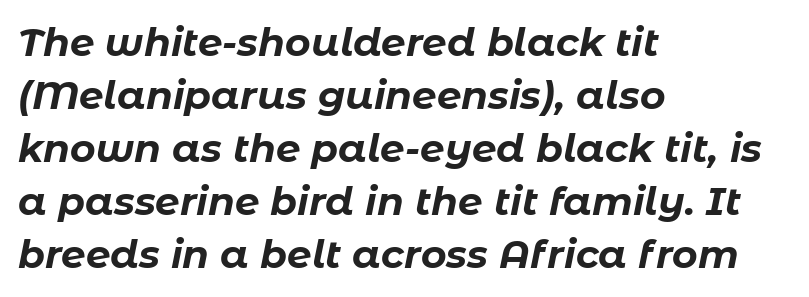
The image shows 39 px bold type, italic (leaning right); set left-aligned, normal line spacing (1.36x), normal letter spacing, not underlined; low stroke contrast and a medium x-height.
